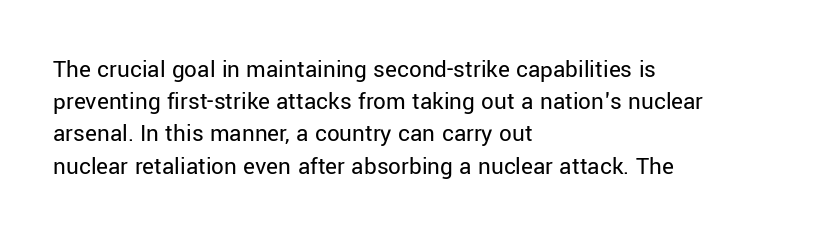
These lines keep a tight, regular rhythm from letter to letter. This sample is left-justified, so line endings fall wherever the words run out. The space between consecutive lines is moderate. Do the letters lean? They stand straight. The passage shown is not underscored anywhere. Stems and bowls with no extra thickness — not bold.
